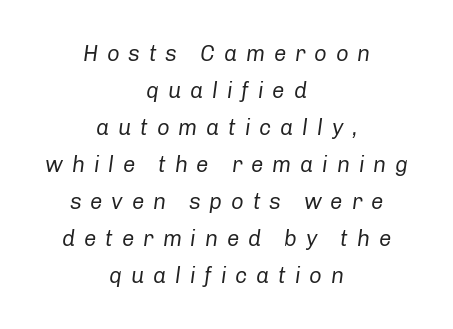
The image shows 22 px text type, italic (leaning right); set centered, normal line spacing (1.68x), unusually wide letter spacing (+0.4 em), not underlined.
